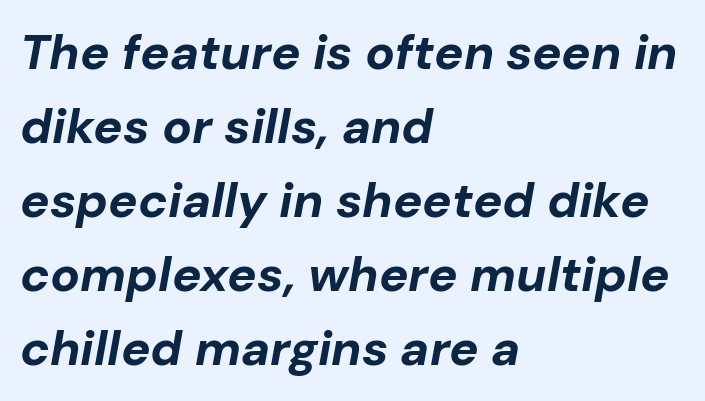
The image shows 49 px bold type, italic (leaning right); set left-aligned, normal line spacing (1.51x), normal letter spacing, not underlined; low stroke contrast and a medium x-height.
